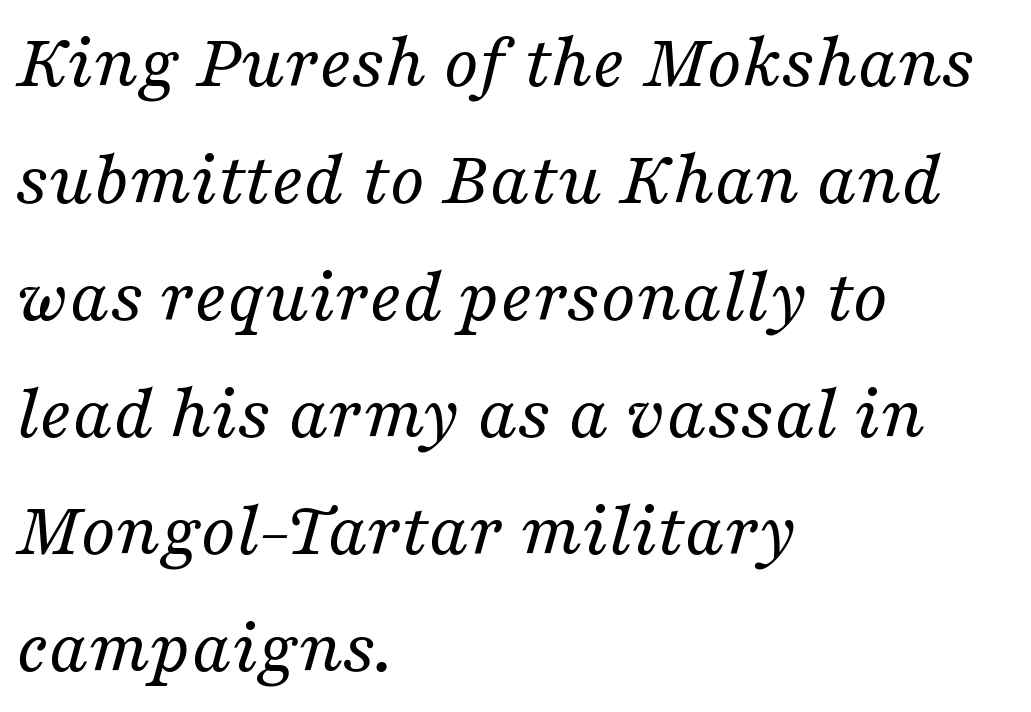
Q: Is the text bold? A: No.
Q: Is the text italic (slanted)? A: Yes, it leans right by about 16 degrees.
Q: Is the typeface a serif or a sans-serif typeface? A: Serif.
Q: Is the text underlined? A: No.
Q: How is the paragraph aligned? A: Left-aligned.
Q: Is the spacing between letters normal or unusually wide? A: Normal.
Q: Is the spacing between lines tight, normal or loose? A: Normal.
Q: Width (condensed, normal, or wide)? A: Normal.
Q: Stroke contrast? A: Medium.
Q: x-height? A: Medium.
Q: Monospaced? A: No.
